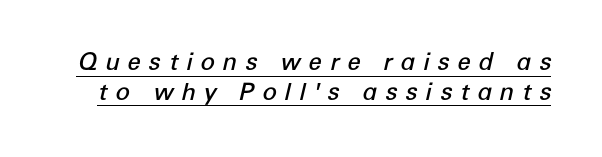
Quick note: underline on. Compared with an ordinary text face, these strokes are moderately heavier — a semibold. The face used here is rendered with a markedly widened letterfit. Every character sits at an angle, as italics do.
